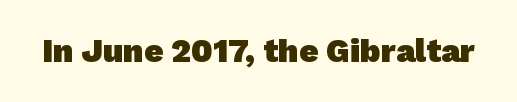
The image shows 33 px heavy sans-serif type; set normal letter spacing, not underlined; low stroke contrast and a medium x-height.
